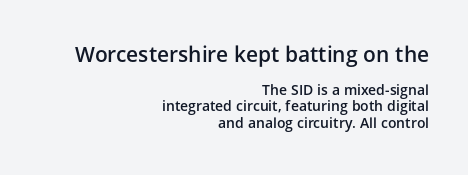
{"italic": "no", "bold": "semi", "underline": "no", "align": "right", "line_spacing_ratio": 1.16, "letter_spacing": "normal", "letter_spacing_em": 0.0, "larger_block": "first", "size_ratio": 1.5, "glyph_px": 21}
